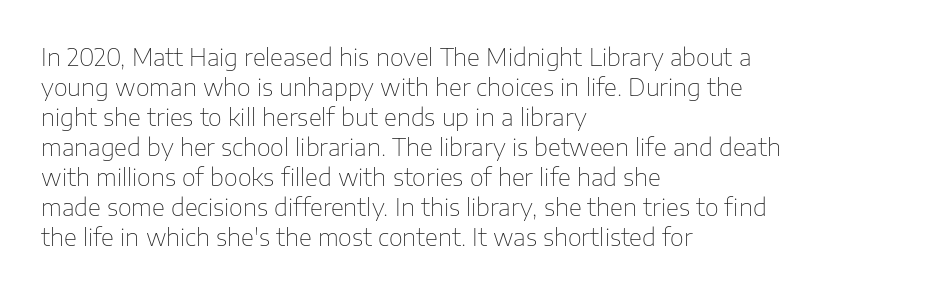
The image shows 24 px text type, upright; set left-aligned, normal line spacing (1.25x), normal letter spacing, not underlined.
